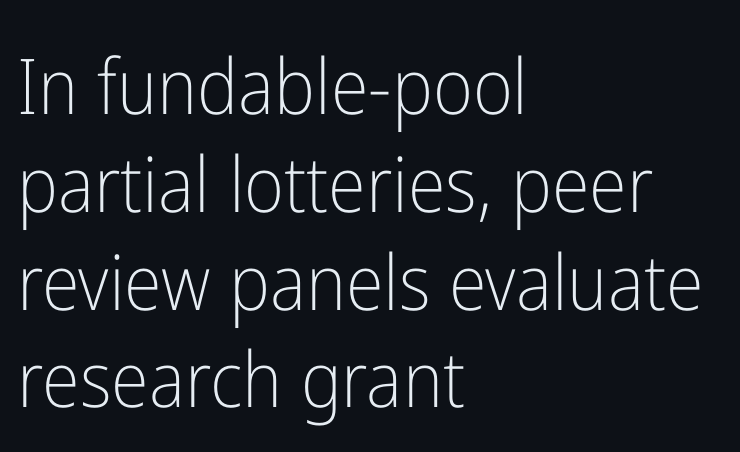
Plain, unruled lines of type. Leading: standard. No letter is thick-stroked: the sample isn't bold. The ragged edge is on the right, which tells us the setting is flush left.
